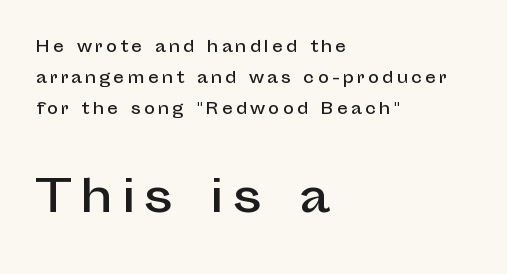
{"serif": "no", "italic": "no", "width": "normal", "stroke_contrast": "low", "x_height": "medium", "monospaced": "no", "underline": "no", "align": "left", "line_spacing": "loose", "line_spacing_ratio": 2.08, "letter_spacing": "wide", "letter_spacing_em": 0.21, "larger_block": "second", "size_ratio": 2.93, "glyph_px": 44}
